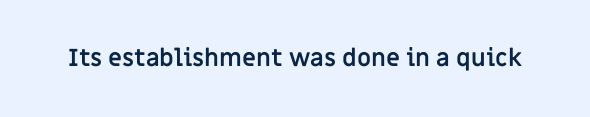
The image shows 24 px bold type, upright; set normal letter spacing, not underlined.
